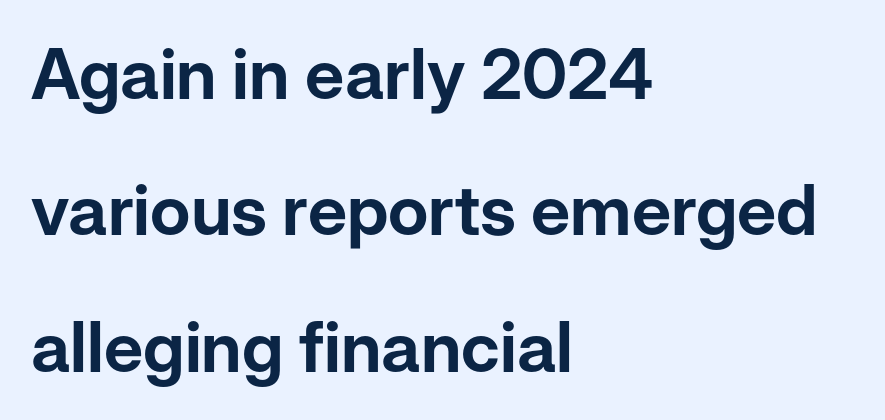
Q: Is the text italic (slanted)? A: No, it is upright.
Q: Is the typeface a serif or a sans-serif typeface? A: Sans-serif.
Q: Is the text underlined? A: No.
Q: How is the paragraph aligned? A: Left-aligned.
Q: Is the spacing between letters normal or unusually wide? A: Normal.
Q: Is the spacing between lines tight, normal or loose? A: Loose.
Q: Width (condensed, normal, or wide)? A: Normal.
Q: Stroke contrast? A: Low.
Q: x-height? A: Medium.
Q: Monospaced? A: No.
